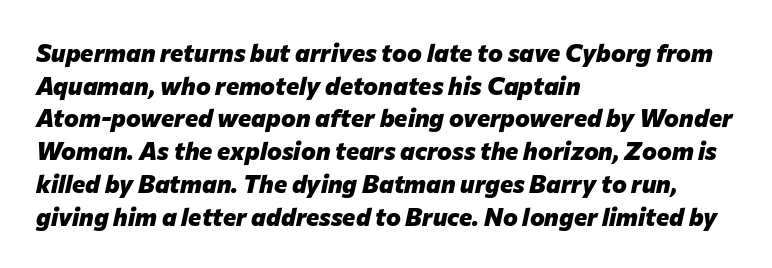
The font's italic variant was chosen for this text. Caption: multi-line text, flush left, ragged right. Words appear dense and cohesive because spacing is normal. Only glyphs here, with clear space below each row.
